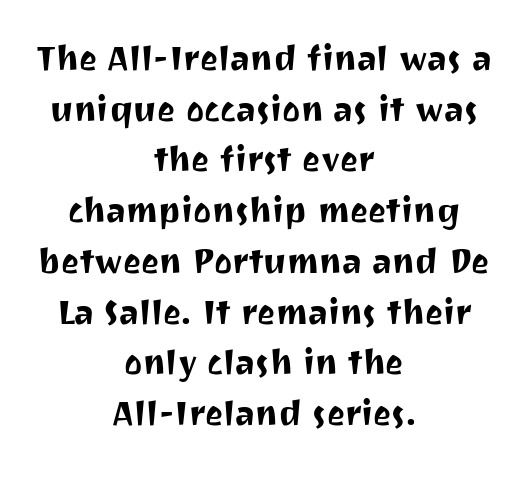
Q: Is the text italic (slanted)? A: No, it is upright.
Q: Is the typeface a serif or a sans-serif typeface? A: Sans-serif.
Q: Is the text underlined? A: No.
Q: How is the paragraph aligned? A: Centered.
Q: Is the spacing between letters normal or unusually wide? A: Normal.
Q: Width (condensed, normal, or wide)? A: Normal.
Q: Stroke contrast? A: Medium.
Q: x-height? A: Medium.
Q: Monospaced? A: No.
